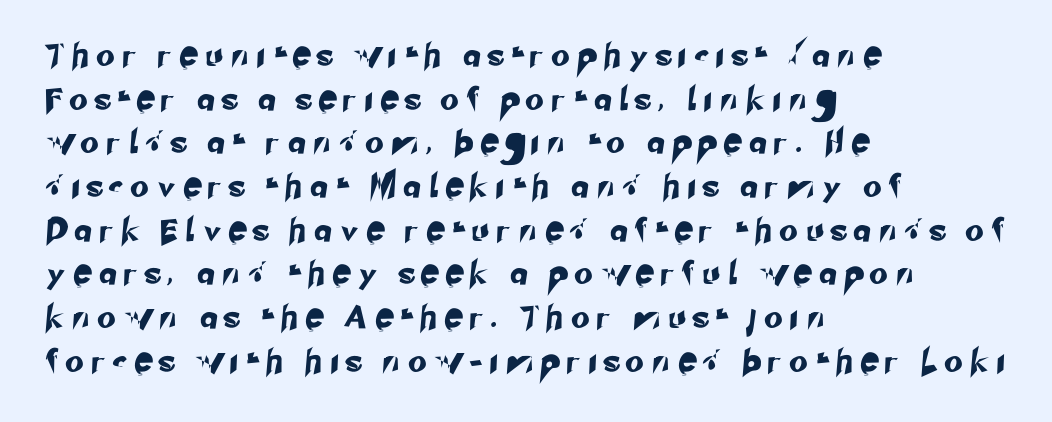
Reading down the column, the eye jumps a long way to each next line. Caption: expanded tracking, letters set apart. The passage is arranged the way most books set body copy — flush left. The baseline area is clear.
